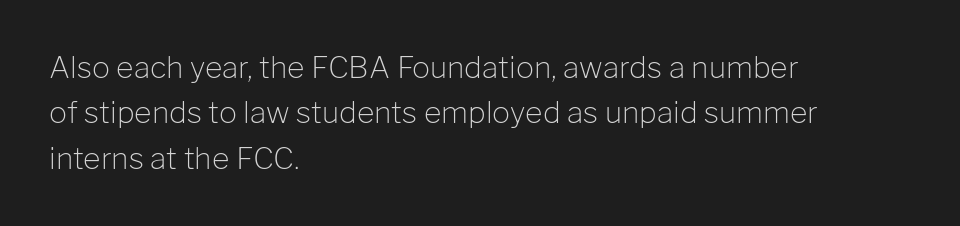
The letters stand upright; this is a roman face. The lines are quadded left. Each letter keeps its own natural width here, so spacing adapts to shape. This rendering leaves character spacing at its baseline value.
